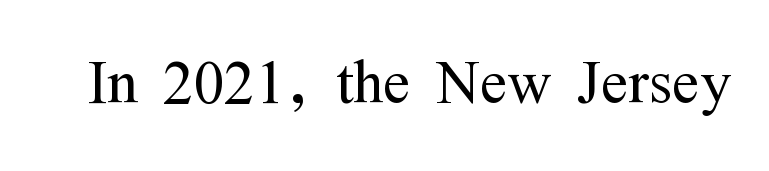
Q: Is the text bold? A: No.
Q: Is the text italic (slanted)? A: No, it is upright.
Q: Is the typeface a serif or a sans-serif typeface? A: Serif.
Q: Is the text underlined? A: No.
Q: Is the spacing between letters normal or unusually wide? A: Normal.
Q: Width (condensed, normal, or wide)? A: Condensed.
Q: Stroke contrast? A: Medium.
Q: x-height? A: Medium.
Q: Monospaced? A: No.
